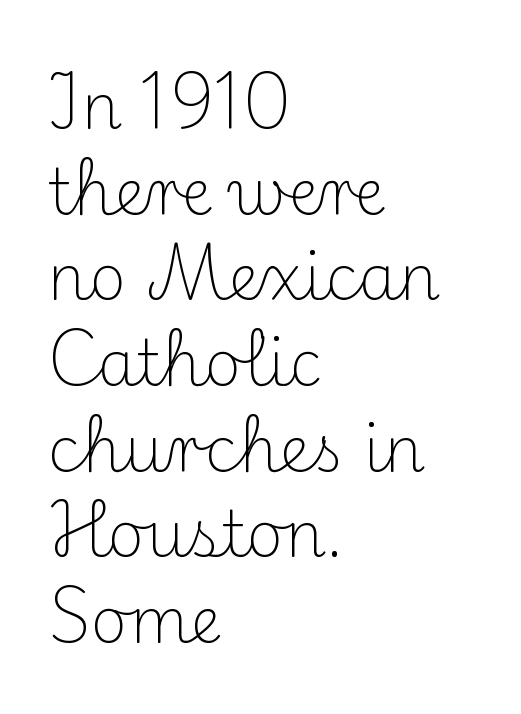
Q: Is the text bold? A: No.
Q: Is the text italic (slanted)? A: No, it is upright.
Q: Is the typeface a serif or a sans-serif typeface? A: Serif.
Q: Is the text underlined? A: No.
Q: How is the paragraph aligned? A: Left-aligned.
Q: Is the spacing between letters normal or unusually wide? A: Normal.
Q: Is the spacing between lines tight, normal or loose? A: Normal.
Q: Width (condensed, normal, or wide)? A: Normal.
Q: Stroke contrast? A: Medium.
Q: x-height? A: Small.
Q: Monospaced? A: No.
